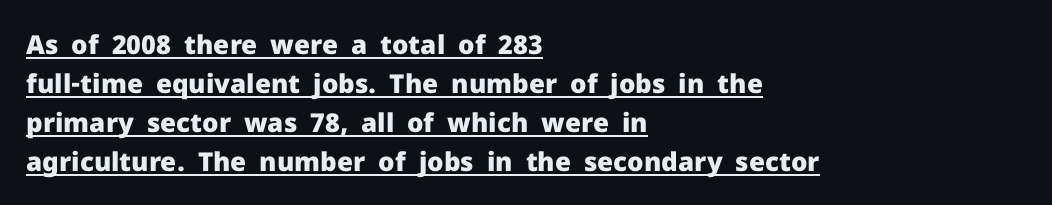
Q: Is the text bold? A: Yes.
Q: Is the text italic (slanted)? A: No, it is upright.
Q: Is the text underlined? A: Yes.
Q: How is the paragraph aligned? A: Left-aligned.
Q: Is the spacing between letters normal or unusually wide? A: Normal.
Q: Is the spacing between lines tight, normal or loose? A: Normal.
